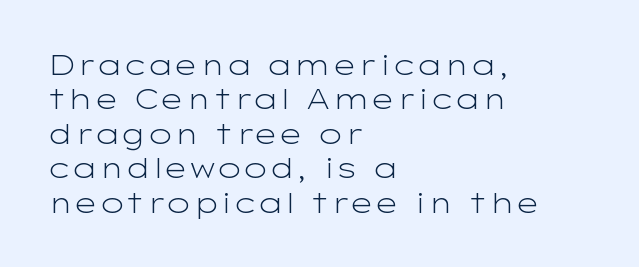
I'd call this a sans setting — the letters go barefoot. Standard letterfit; no display-style spreading of the glyphs. Nothing heavy about these letters — not bold at all. Varying glyph widths throughout — classic text-font behaviour. Every character sits straight up, as roman type does.
